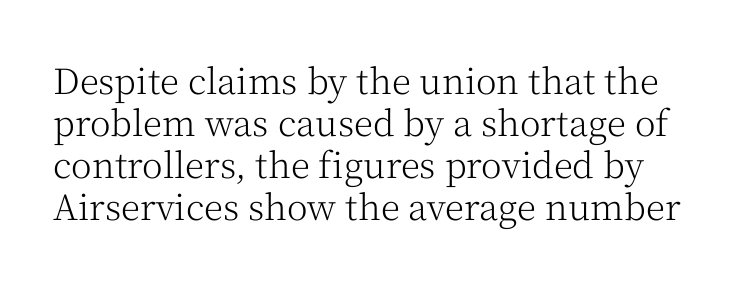
Q: Is the text bold? A: No.
Q: Is the text italic (slanted)? A: No, it is upright.
Q: Is the typeface a serif or a sans-serif typeface? A: Serif.
Q: Is the text underlined? A: No.
Q: Is the spacing between letters normal or unusually wide? A: Normal.
Q: Width (condensed, normal, or wide)? A: Normal.
Q: Stroke contrast? A: Medium.
Q: x-height? A: Medium.
Q: Monospaced? A: No.
